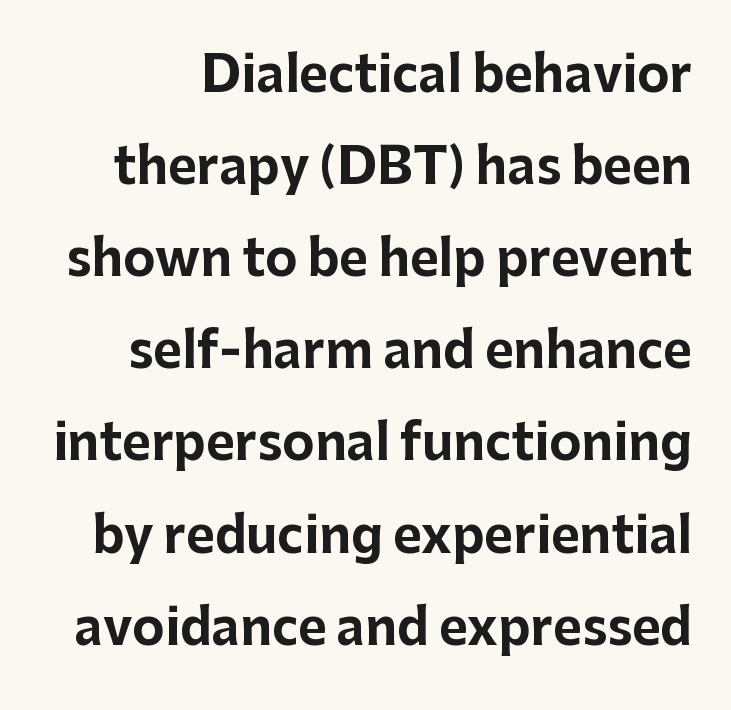
The image shows 49 px bold sans-serif type, upright; set line spacing 1.88x, normal letter spacing, not underlined; low stroke contrast and a medium x-height.
